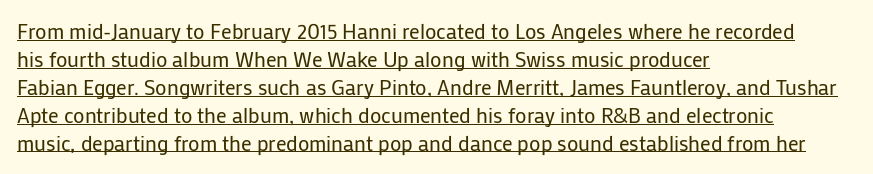
{"italic": "no", "bold": "no", "underline": "yes", "align": "left", "line_spacing": "normal", "line_spacing_ratio": 1.33, "letter_spacing": "normal", "letter_spacing_em": 0.0, "glyph_px": 21}
